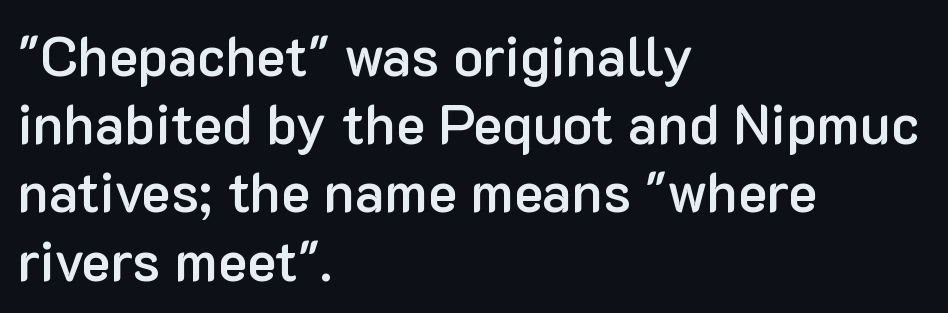
{"serif": "no", "italic": "no", "bold": "semi", "weight": "semibold", "width": "normal", "stroke_contrast": "low", "x_height": "medium", "monospaced": "no", "underline": "no", "align": "left", "line_spacing_ratio": 1.24, "letter_spacing": "normal", "letter_spacing_em": 0.0, "glyph_px": 55}
